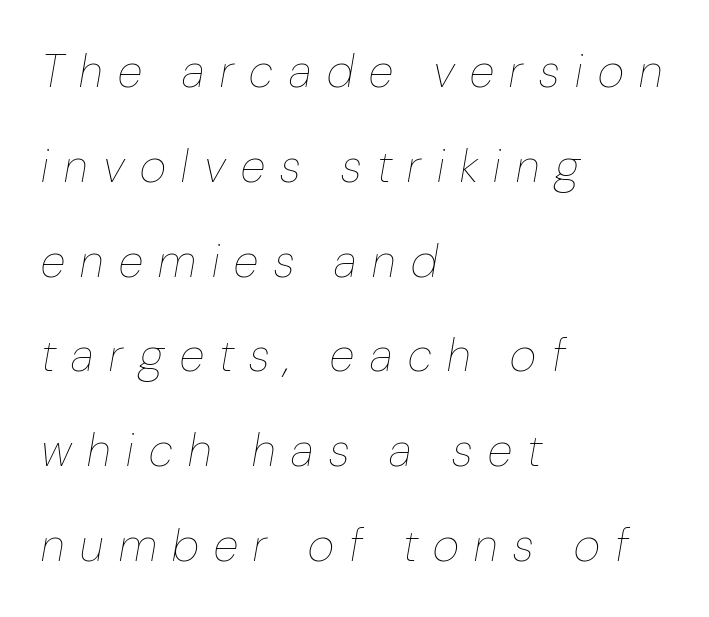
{"italic": "yes", "lean": "right", "slant_degrees": 10, "bold": "no", "weight": "thin", "width": "condensed", "stroke_contrast": "low", "x_height": "medium", "monospaced": "no", "underline": "no", "align": "left", "line_spacing": "loose", "line_spacing_ratio": 2.06, "letter_spacing": "wide", "letter_spacing_em": 0.34, "glyph_px": 46}
